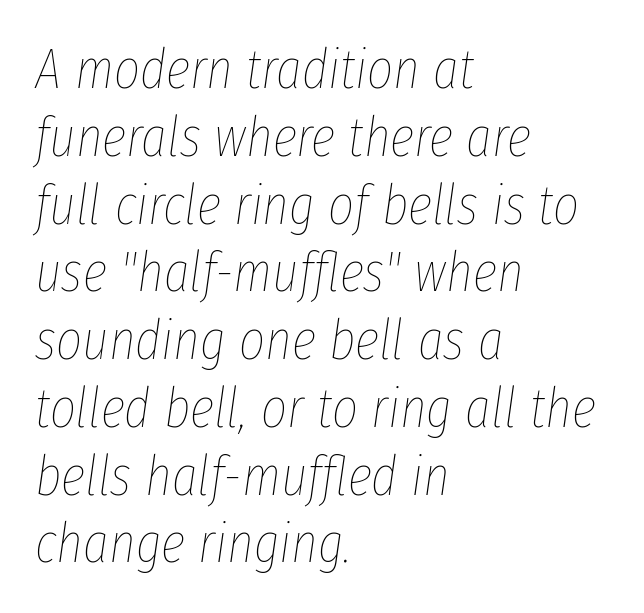
Words appear dense and cohesive because spacing is normal. The compositor pushed each line to the left boundary. Think of a printed novel: that variable character pitch is what you see here. Clear beneath every line of the passage.
